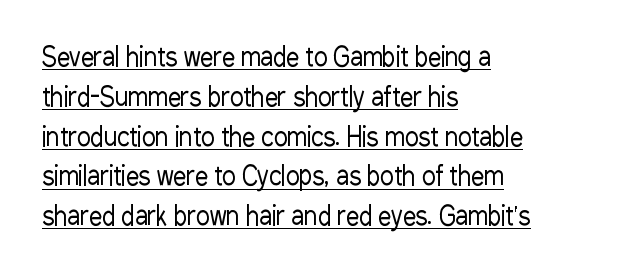
The image shows 26 px text type, upright; set left-aligned, normal line spacing (1.53x), normal letter spacing, underlined.
